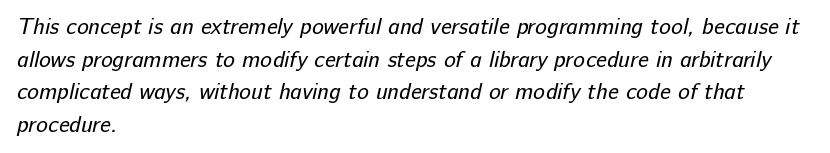
The image shows 22 px text type; set left-aligned, normal line spacing (1.48x), normal letter spacing, not underlined.
